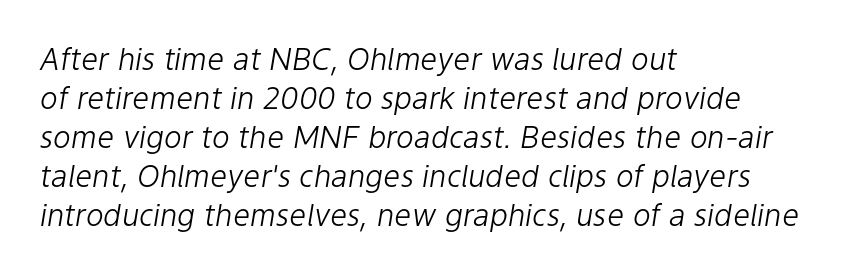
{"italic": "yes", "lean": "right", "slant_degrees": 9, "bold": "no", "weight": "light", "width": "normal", "stroke_contrast": "low", "x_height": "medium", "monospaced": "no", "underline": "no", "align": "left", "line_spacing": "normal", "line_spacing_ratio": 1.3, "letter_spacing": "normal", "letter_spacing_em": 0.0, "glyph_px": 30}
